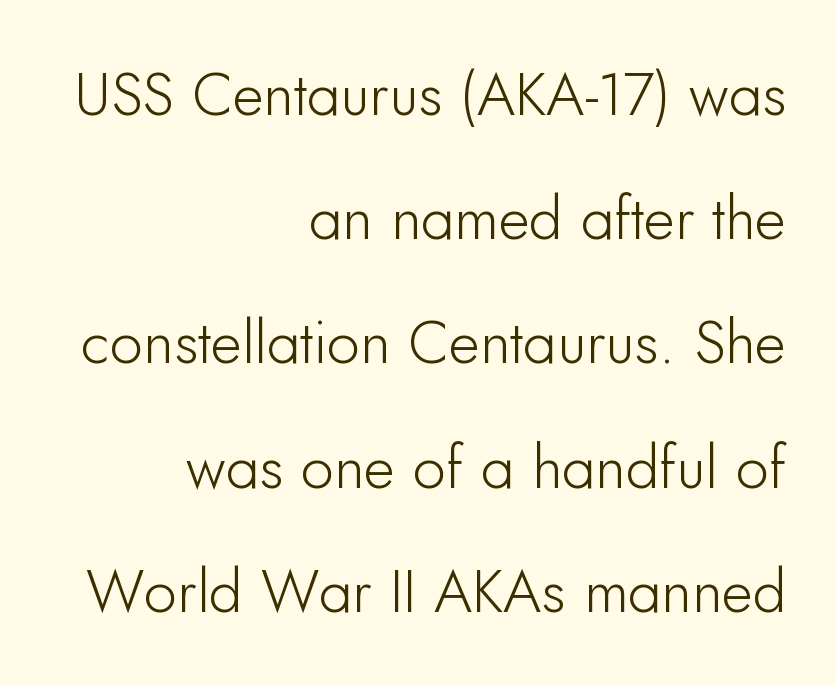
Q: Is the text italic (slanted)? A: No, it is upright.
Q: Is the typeface a serif or a sans-serif typeface? A: Sans-serif.
Q: Is the text underlined? A: No.
Q: How is the paragraph aligned? A: Right-aligned.
Q: Is the spacing between letters normal or unusually wide? A: Normal.
Q: Is the spacing between lines tight, normal or loose? A: Loose.
Q: Width (condensed, normal, or wide)? A: Normal.
Q: Stroke contrast? A: Low.
Q: x-height? A: Small.
Q: Monospaced? A: No.
